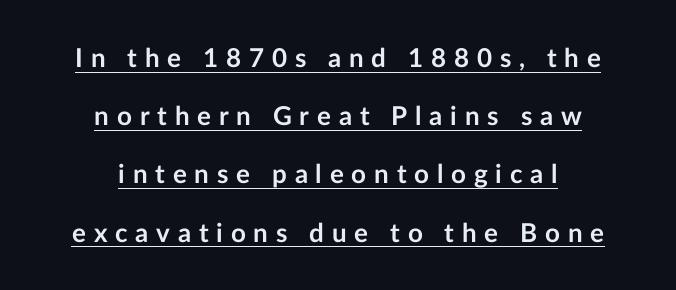
The lines in this sample share a center point and differ in where they start and stop. Is there much room between lines? Yes — plenty of vertical air separates them. The rendering uses the underline text-decoration. The specimen reads as upright at a glance. The glyphs have the mass of a bold cut.
